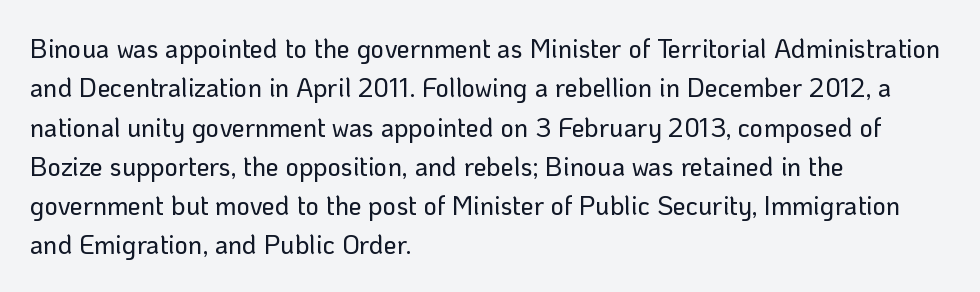
{"italic": "no", "underline": "no", "align": "left", "line_spacing": "normal", "line_spacing_ratio": 1.51, "letter_spacing": "normal", "letter_spacing_em": 0.0, "glyph_px": 26}
